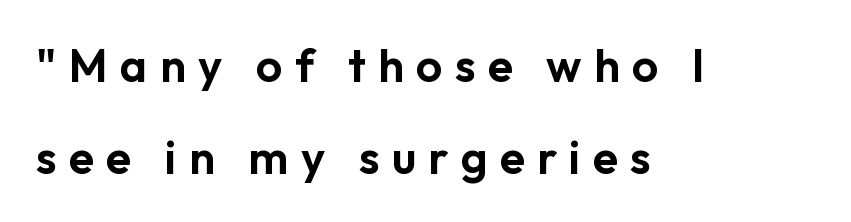
{"serif": "no", "italic": "no", "width": "normal", "stroke_contrast": "low", "x_height": "medium", "monospaced": "no", "underline": "no", "align": "left", "line_spacing": "loose", "line_spacing_ratio": 1.99, "letter_spacing": "wide", "letter_spacing_em": 0.27, "glyph_px": 46}
